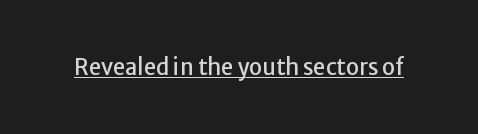
Q: Is the text italic (slanted)? A: No, it is upright.
Q: Is the text underlined? A: Yes.
Q: Is the spacing between letters normal or unusually wide? A: Normal.
